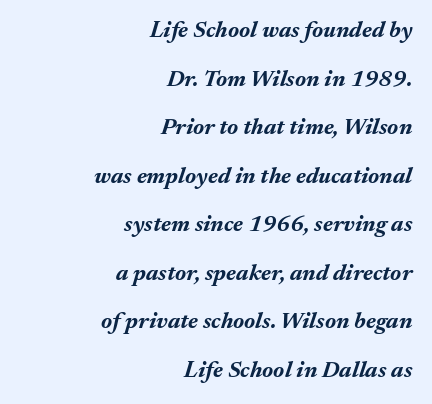
{"italic": "yes", "lean": "right", "slant_degrees": 17, "bold": "yes", "underline": "no", "align": "right", "line_spacing": "loose", "line_spacing_ratio": 2.11, "letter_spacing": "normal", "letter_spacing_em": 0.0, "glyph_px": 23}
